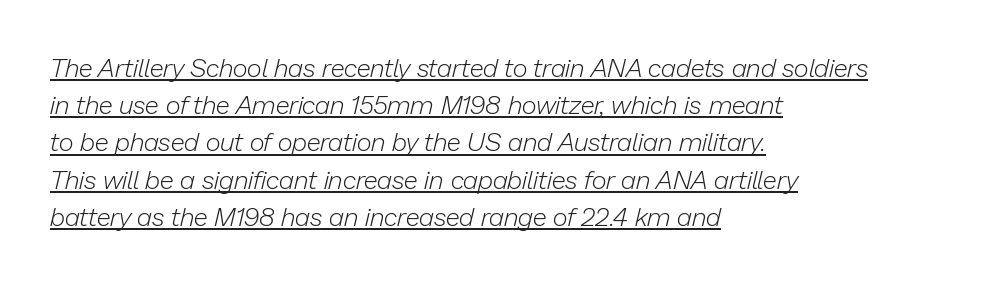
Nothing unusual about the tracking: characters are spaced as the font intends. Underline: present. Which margin do the lines hug? The left one — the right edge is uneven. The specimen reads as italic at a glance.
